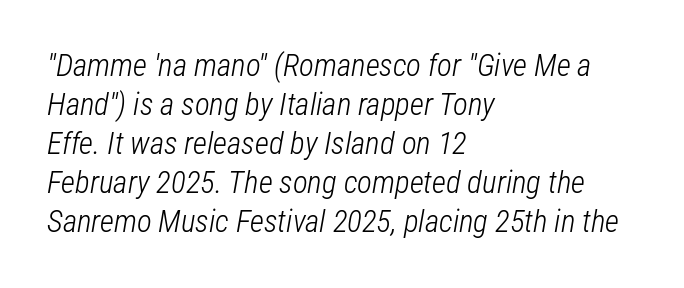
These lines were composed using italics. Words appear dense and cohesive because spacing is normal. A typesetter would call this leading conventional body-copy spacing. The space beneath each line is pristine and unruled. These lines are rendered in a variable-pitch font. Unbolded letterforms with no extra heft.
